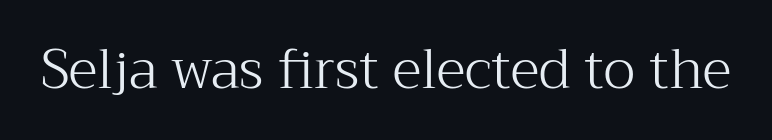
The image shows 54 px light serif type, upright; set normal letter spacing, not underlined; medium stroke contrast and a medium x-height.
